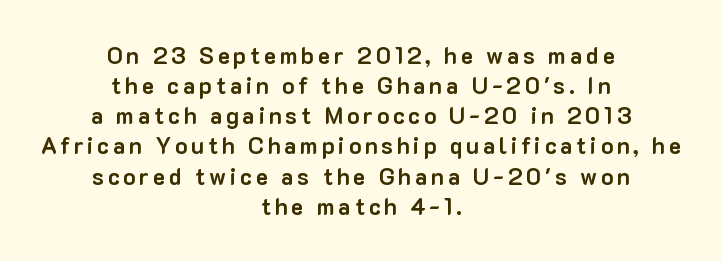
Q: Is the text bold? A: Yes.
Q: Is the text italic (slanted)? A: No, it is upright.
Q: Is the text underlined? A: No.
Q: How is the paragraph aligned? A: Centered.
Q: Is the spacing between lines tight, normal or loose? A: Normal.
